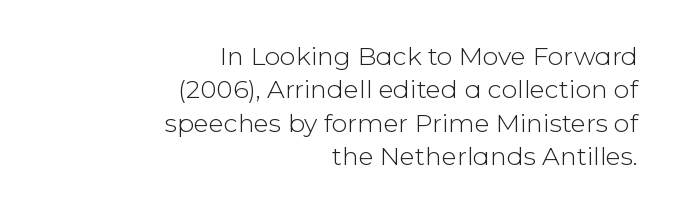
Q: Is the text bold? A: No.
Q: Is the text italic (slanted)? A: No, it is upright.
Q: Is the text underlined? A: No.
Q: How is the paragraph aligned? A: Right-aligned.
Q: Is the spacing between letters normal or unusually wide? A: Normal.
Q: Is the spacing between lines tight, normal or loose? A: Normal.
